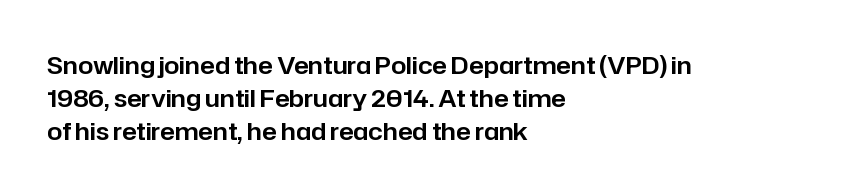
Q: Is the text italic (slanted)? A: No, it is upright.
Q: Is the text underlined? A: No.
Q: How is the paragraph aligned? A: Left-aligned.
Q: Is the spacing between letters normal or unusually wide? A: Normal.
Q: Is the spacing between lines tight, normal or loose? A: Normal.
